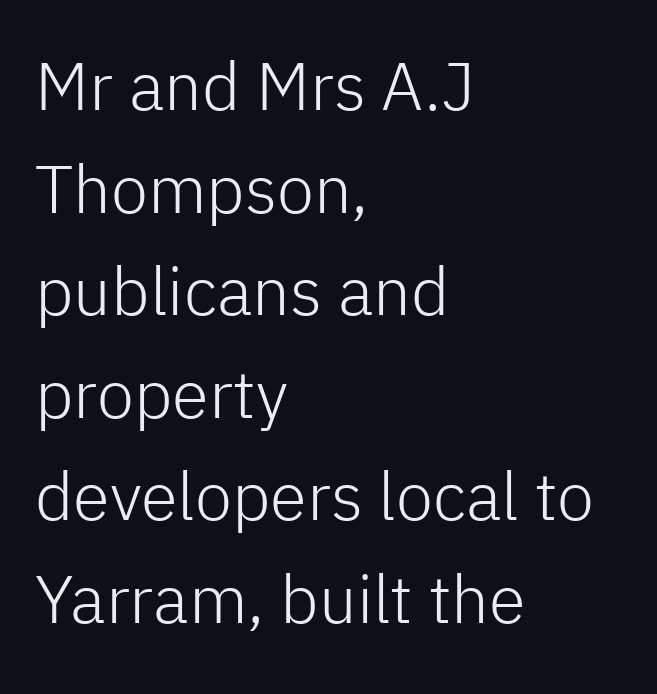
{"serif": "no", "italic": "no", "bold": "no", "weight": "light", "width": "normal", "stroke_contrast": "low", "x_height": "medium", "monospaced": "no", "underline": "no", "align": "left", "line_spacing": "normal", "line_spacing_ratio": 1.53, "letter_spacing": "normal", "letter_spacing_em": 0.0, "glyph_px": 67}
